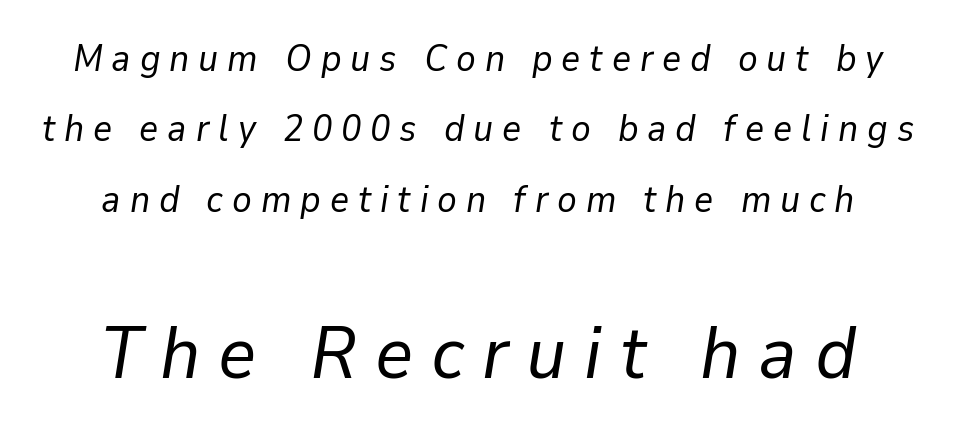
This sample uses expanded letter spacing, leaving extra air between glyphs. Successive baselines arrive slowly, with a big drop between each. The zone under the glyphs is completely vacant. The rendering applies a slant to the glyphs.
